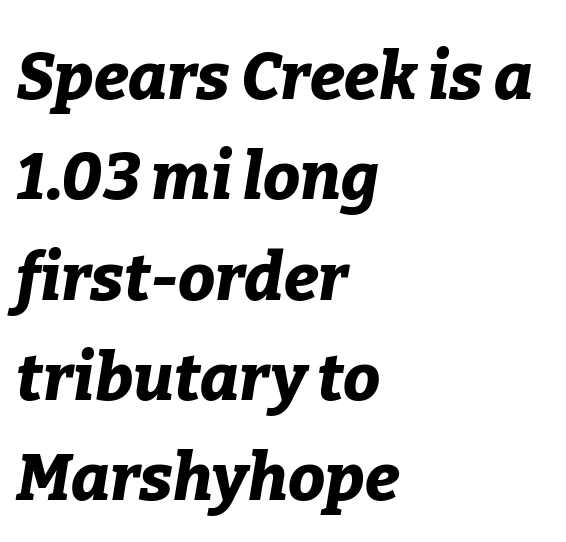
The image shows 66 px bold type, italic (leaning right); set left-aligned, normal line spacing (1.52x), normal letter spacing, not underlined; low stroke contrast and a medium x-height.
